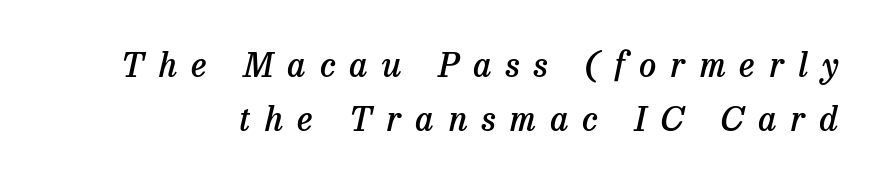
Q: Is the text bold? A: Semi-bold.
Q: Is the text italic (slanted)? A: Yes, it leans right by about 13 degrees.
Q: Is the typeface a serif or a sans-serif typeface? A: Serif.
Q: Is the text underlined? A: No.
Q: Is the spacing between letters normal or unusually wide? A: Unusually wide.
Q: Is the spacing between lines tight, normal or loose? A: Normal.
Q: Width (condensed, normal, or wide)? A: Normal.
Q: Stroke contrast? A: Low.
Q: x-height? A: Medium.
Q: Monospaced? A: No.
